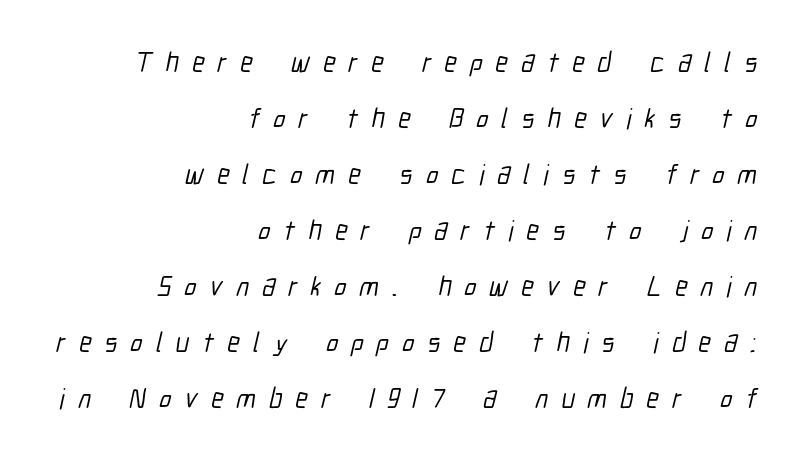
{"serif": "no", "width": "condensed", "stroke_contrast": "low", "x_height": "medium", "monospaced": "no", "underline": "no", "align": "right", "line_spacing": "loose", "line_spacing_ratio": 2.0, "letter_spacing": "wide", "letter_spacing_em": 0.47, "glyph_px": 28}
